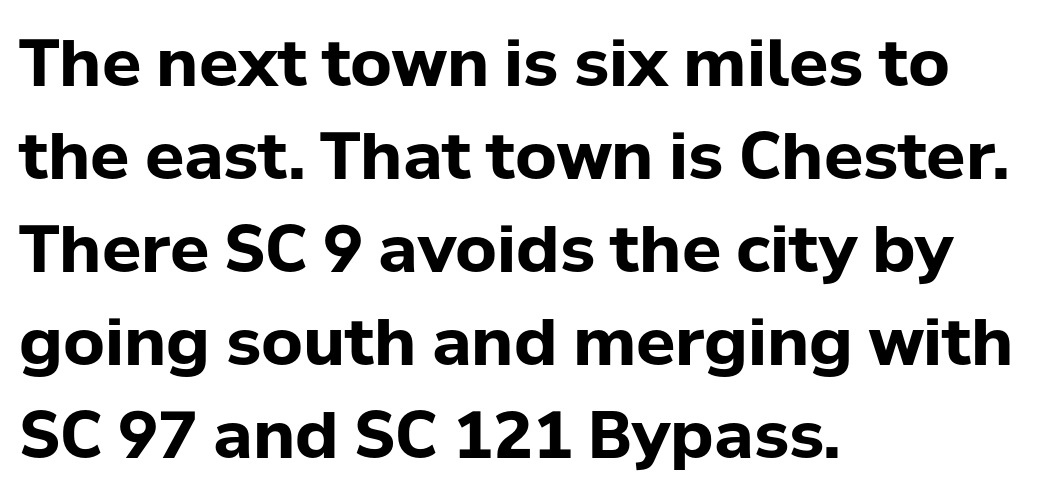
Q: Is the text bold? A: Yes.
Q: Is the text italic (slanted)? A: No, it is upright.
Q: Is the typeface a serif or a sans-serif typeface? A: Sans-serif.
Q: Is the text underlined? A: No.
Q: How is the paragraph aligned? A: Left-aligned.
Q: Is the spacing between letters normal or unusually wide? A: Normal.
Q: Is the spacing between lines tight, normal or loose? A: Normal.
Q: Width (condensed, normal, or wide)? A: Normal.
Q: Stroke contrast? A: Low.
Q: x-height? A: Medium.
Q: Monospaced? A: No.
